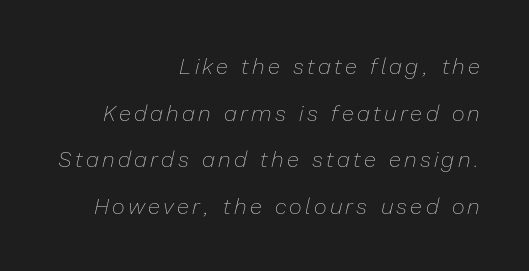
Does the lettering tilt? It does — this is italic. No word sits above an underline. Weight: not bold — regular or lighter. Line ends are locked; line starts wander. Interline gaps are noticeably wide in this sample.
